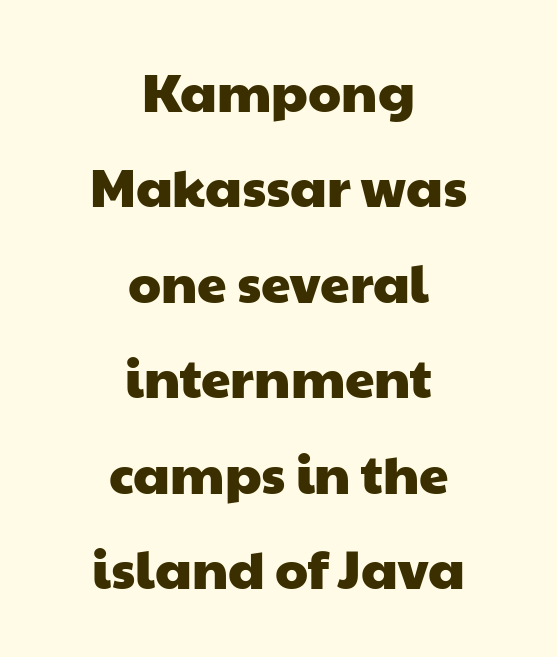
Letterform terminals end flat and unadorned throughout the passage. A typesetter would call this proportional, since set widths differ per character. Each line is balanced around a shared central axis. The zone under the glyphs is completely vacant. Students, note that the glyphs here touch the page at normal intervals.
